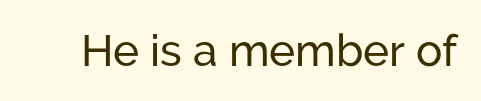
The image shows 44 px sans-serif type, upright; set normal letter spacing, not underlined; low stroke contrast and a medium x-height.
